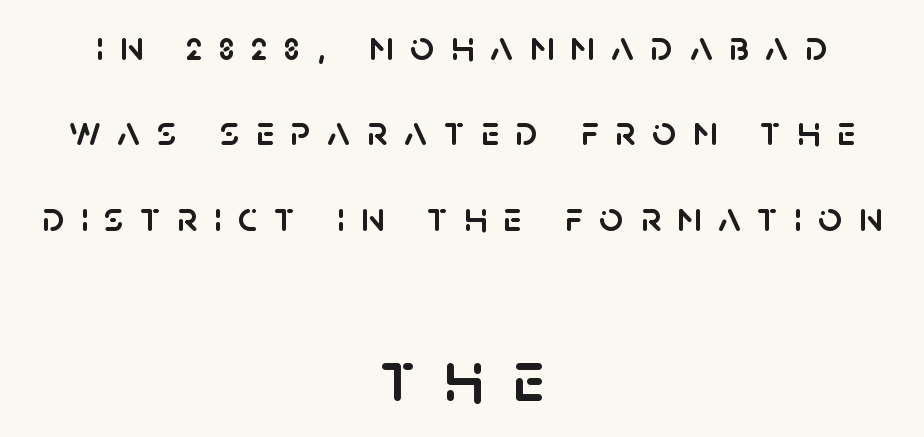
Q: Is the text italic (slanted)? A: No, it is upright.
Q: Is the typeface a serif or a sans-serif typeface? A: Sans-serif.
Q: Is the text underlined? A: No.
Q: How is the paragraph aligned? A: Centered.
Q: Is the spacing between letters normal or unusually wide? A: Unusually wide.
Q: Is the spacing between lines tight, normal or loose? A: Loose.
Q: Which block of text is set in a larger size, the first (top) or the second (bottom)? A: The second (bottom) one.
Q: Width (condensed, normal, or wide)? A: Normal.
Q: Stroke contrast? A: Low.
Q: x-height? A: Large.
Q: Monospaced? A: No.
